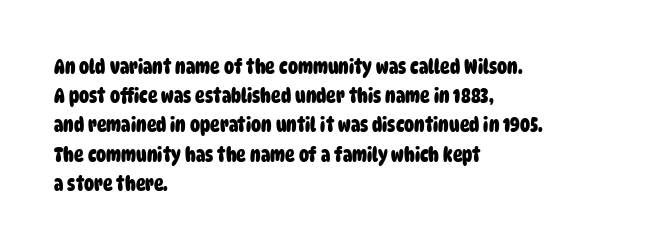
{"bold": "yes", "underline": "no", "align": "left", "line_spacing": "normal", "line_spacing_ratio": 1.46, "letter_spacing": "normal", "letter_spacing_em": 0.0, "glyph_px": 20}
